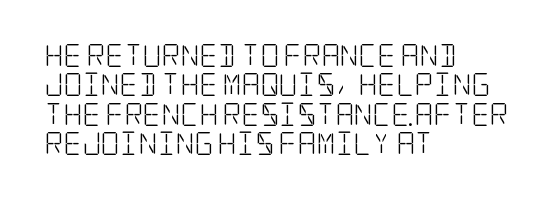
Q: Is the text bold? A: No.
Q: Is the text italic (slanted)? A: No, it is upright.
Q: Is the text underlined? A: No.
Q: How is the paragraph aligned? A: Left-aligned.
Q: Is the spacing between letters normal or unusually wide? A: Normal.
Q: Is the spacing between lines tight, normal or loose? A: Normal.
